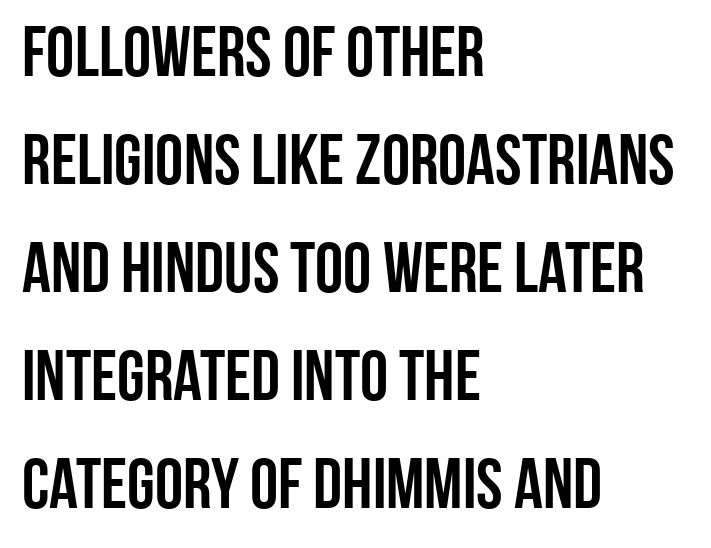
The image shows 71 px condensed sans-serif type, upright; set left-aligned, normal line spacing (1.52x), normal letter spacing, not underlined; low stroke contrast and a large x-height.
